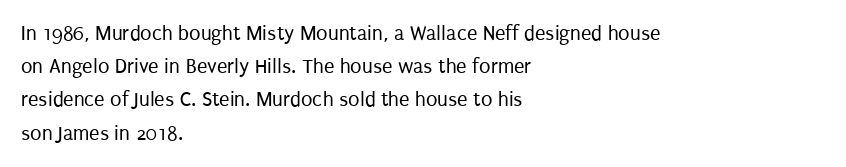
The image shows 21 px text type, upright; set left-aligned, normal line spacing (1.58x), normal letter spacing, not underlined.
